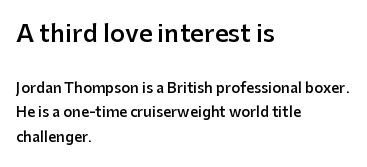
Q: Is the text bold? A: Semi-bold.
Q: Is the text italic (slanted)? A: No, it is upright.
Q: Is the text underlined? A: No.
Q: How is the paragraph aligned? A: Left-aligned.
Q: Is the spacing between letters normal or unusually wide? A: Normal.
Q: Which block of text is set in a larger size, the first (top) or the second (bottom)? A: The first (top) one.
